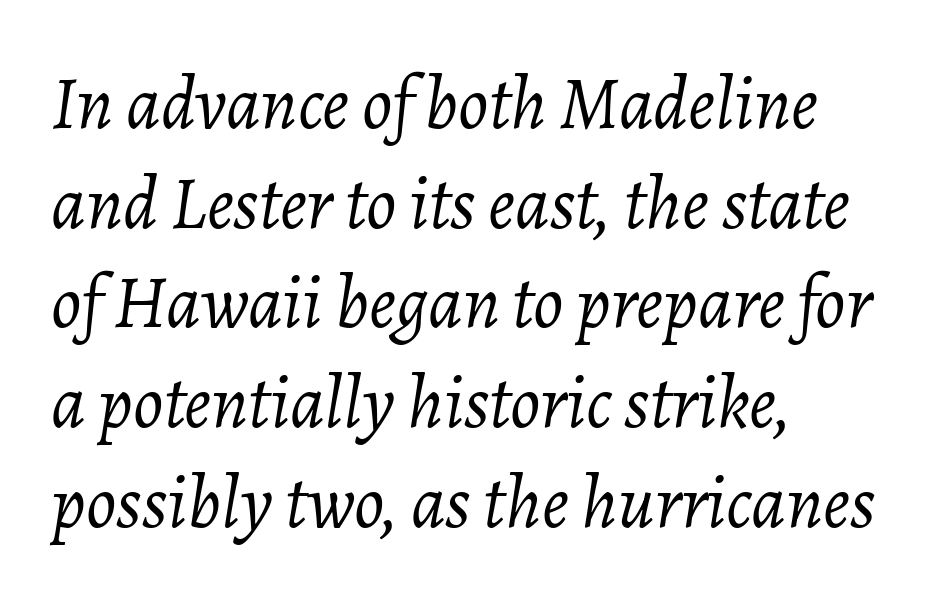
The image shows 75 px light type, italic (leaning right); set left-aligned, normal line spacing (1.33x), normal letter spacing, not underlined; low stroke contrast and a medium x-height.
